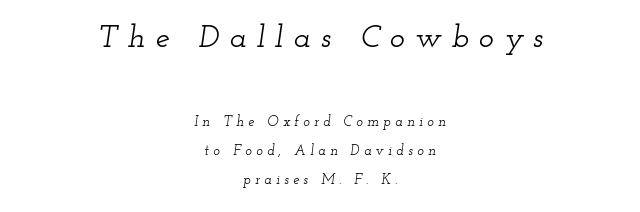
The characters display serif detailing at their extremities. Here the designer chose a conventional face with non-uniform glyph widths. The area under the type is left untouched. Loosely led — the rows are spread out. Which chunk is bigger? The first one — the top block dwarfs the bottom.
